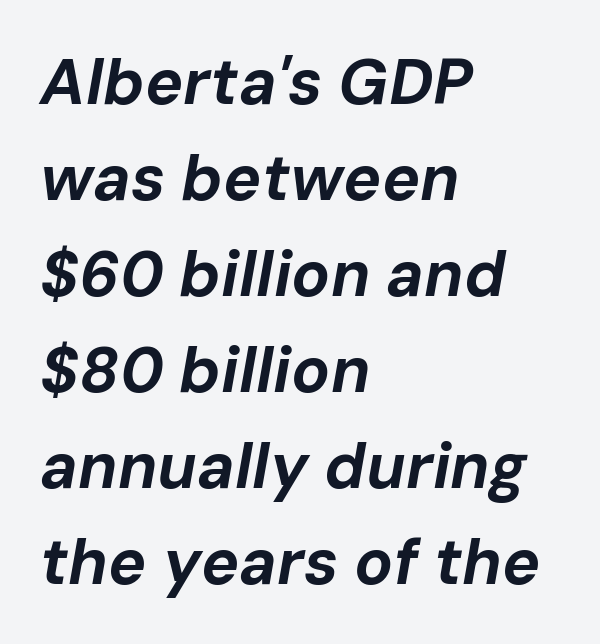
In terms of leading, this rendering sits right in the middle. Inter-character spacing is left at the font's built-in metrics. Is the type slanted? Yes — the strokes lean at a clear angle. Is this a fixed-width face? No — the glyphs have proportional, varying widths. The space directly below the letters is spotless. Plenty of ink on the page — the face is bold.
